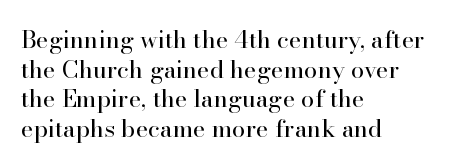
The image shows 24 px text type, upright; set left-aligned, line spacing 1.23x, normal letter spacing, not underlined.
